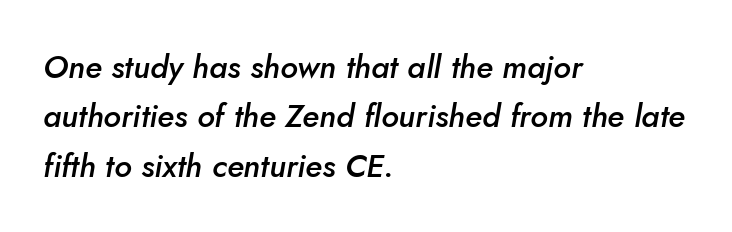
Q: Is the text bold? A: Semi-bold.
Q: Is the text italic (slanted)? A: Yes, it leans right by about 10 degrees.
Q: Is the text underlined? A: No.
Q: How is the paragraph aligned? A: Left-aligned.
Q: Is the spacing between letters normal or unusually wide? A: Normal.
Q: Is the spacing between lines tight, normal or loose? A: Normal.
Q: Width (condensed, normal, or wide)? A: Normal.
Q: Stroke contrast? A: Low.
Q: x-height? A: Small.
Q: Monospaced? A: No.
